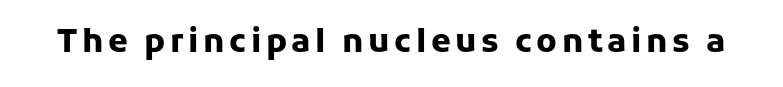
Typographically, this falls in the sans-serif category. No word sits above an underline. Is the type bold? Yes — the strokes are clearly thick and heavy. The letters stand straight up with perfectly vertical stems. The passage shown is typed in a proportional face where columns would drift.
